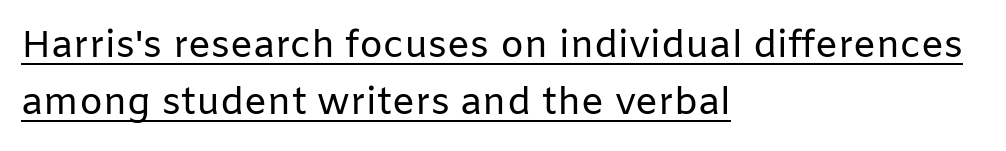
Q: Is the text bold? A: No.
Q: Is the text italic (slanted)? A: No, it is upright.
Q: Is the typeface a serif or a sans-serif typeface? A: Sans-serif.
Q: Is the text underlined? A: Yes.
Q: How is the paragraph aligned? A: Left-aligned.
Q: Is the spacing between letters normal or unusually wide? A: Normal.
Q: Is the spacing between lines tight, normal or loose? A: Normal.
Q: Width (condensed, normal, or wide)? A: Normal.
Q: Stroke contrast? A: Low.
Q: x-height? A: Medium.
Q: Monospaced? A: No.
